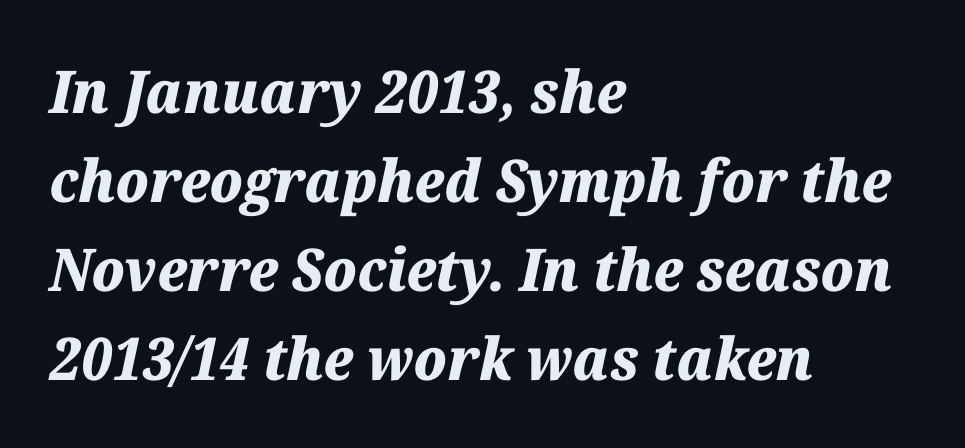
{"italic": "yes", "lean": "right", "slant_degrees": 12, "bold": "yes", "weight": "heavy", "width": "normal", "stroke_contrast": "medium", "x_height": "medium", "monospaced": "no", "underline": "no", "align": "left", "line_spacing": "normal", "line_spacing_ratio": 1.51, "letter_spacing": "normal", "letter_spacing_em": 0.0, "glyph_px": 59}
